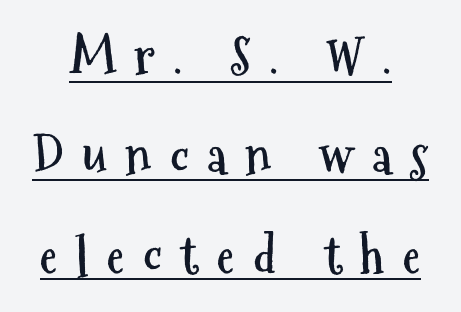
{"serif": "no", "italic": "no", "bold": "yes", "weight": "semibold", "width": "condensed", "stroke_contrast": "medium", "x_height": "medium", "monospaced": "no", "underline": "yes", "line_spacing": "loose", "line_spacing_ratio": 1.94, "letter_spacing": "wide", "letter_spacing_em": 0.36, "glyph_px": 51}
